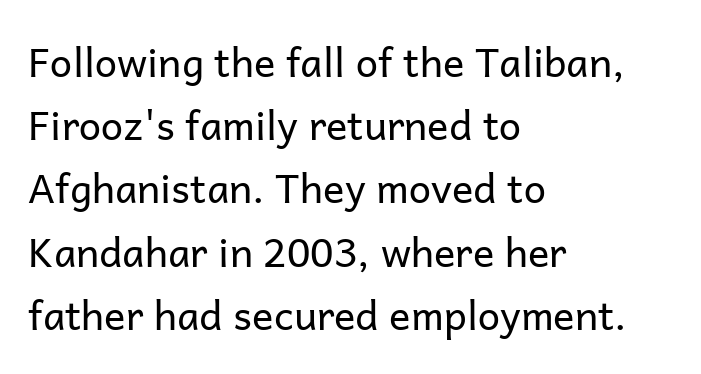
{"serif": "no", "italic": "no", "bold": "no", "weight": "regular", "width": "normal", "stroke_contrast": "low", "x_height": "medium", "monospaced": "no", "underline": "no", "align": "left", "line_spacing": "normal", "line_spacing_ratio": 1.58, "letter_spacing": "normal", "letter_spacing_em": 0.0, "glyph_px": 40}
